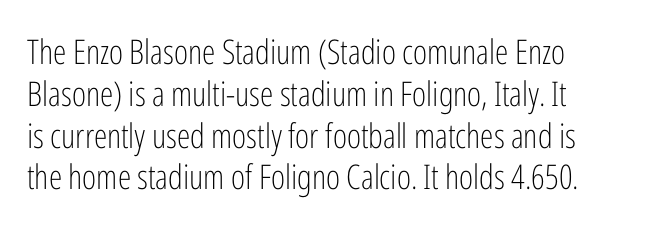
{"serif": "no", "italic": "no", "bold": "no", "weight": "light", "width": "condensed", "stroke_contrast": "low", "x_height": "medium", "monospaced": "no", "underline": "no", "align": "left", "line_spacing_ratio": 1.23, "letter_spacing": "normal", "letter_spacing_em": 0.0, "glyph_px": 34}
